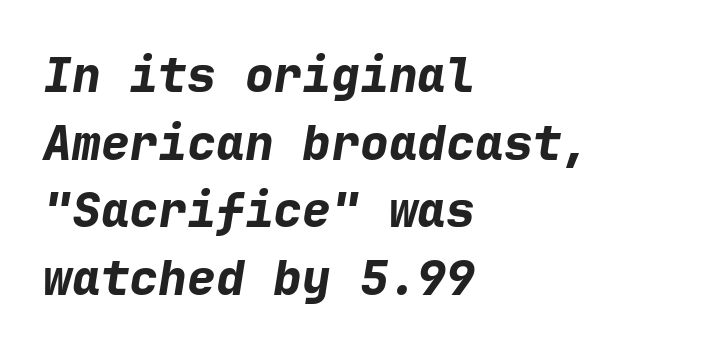
{"italic": "yes", "lean": "right", "slant_degrees": 9, "bold": "yes", "weight": "bold", "width": "normal", "stroke_contrast": "low", "x_height": "medium", "monospaced": "yes", "underline": "no", "align": "left", "line_spacing": "normal", "line_spacing_ratio": 1.41, "letter_spacing": "normal", "letter_spacing_em": 0.0, "glyph_px": 48}
